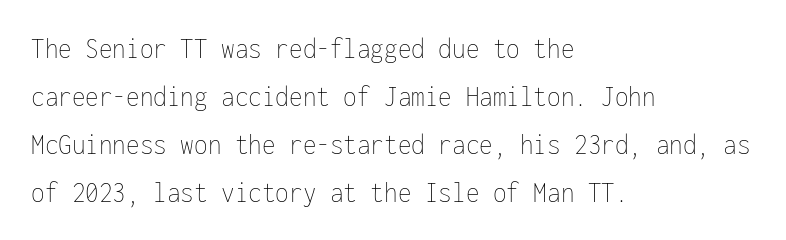
The image shows 31 px thin, condensed type, upright, monospaced; set left-aligned, normal line spacing (1.55x), normal letter spacing, not underlined; low stroke contrast and a medium x-height.
